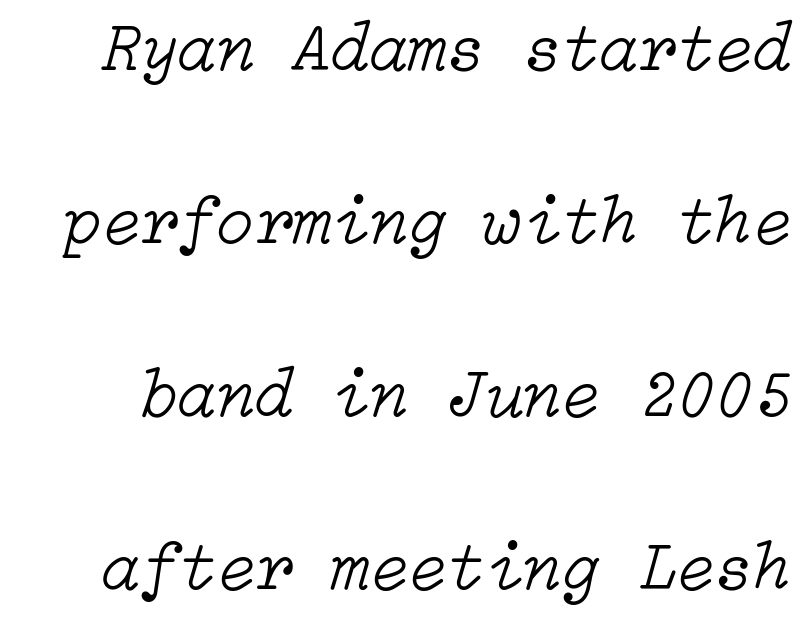
The image shows 70 px light type, italic (leaning right); set loose line spacing (2.47x), normal letter spacing, not underlined; low stroke contrast and a medium x-height.
